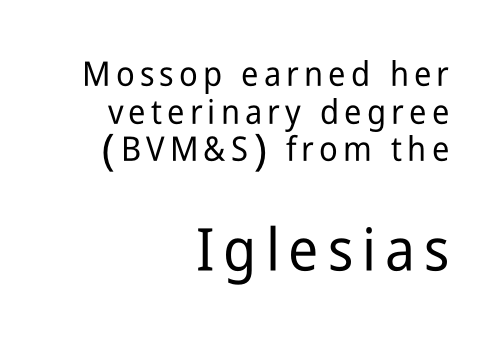
Grotesque or geometric, the face here clearly has no serifs. Every character sits straight up, as roman type does. A typesetter would call this leading minimal, almost set solid. Here the designer chose a conventional face with non-uniform glyph widths. Notice how the passage keeps a crisp vertical edge on the right only.
